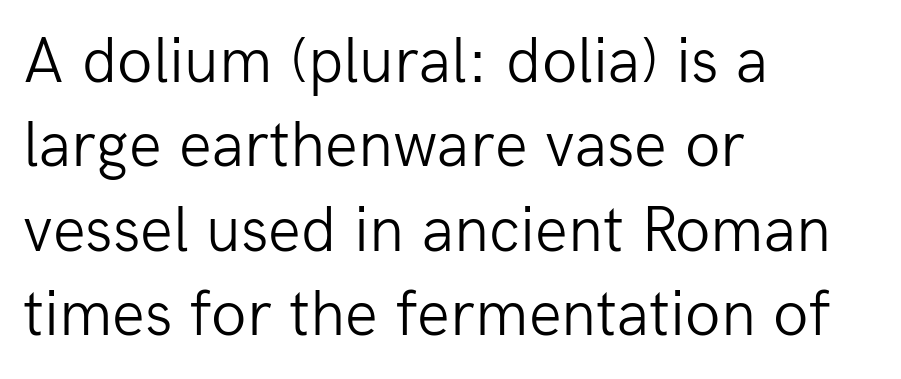
The image shows 65 px light sans-serif type, upright; set left-aligned, normal line spacing (1.3x), normal letter spacing, not underlined; low stroke contrast and a medium x-height.
